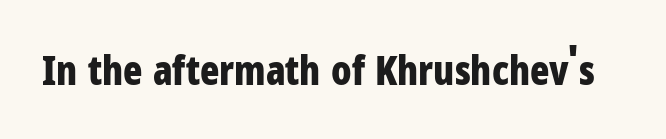
{"serif": "no", "italic": "no", "bold": "yes", "weight": "bold", "width": "condensed", "stroke_contrast": "low", "x_height": "medium", "monospaced": "no", "underline": "no", "letter_spacing": "normal", "letter_spacing_em": 0.0, "glyph_px": 40}
